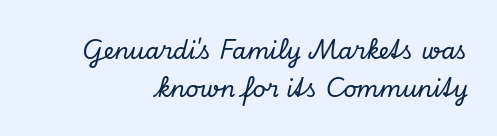
Q: Is the text italic (slanted)? A: Yes, it leans right by about 13 degrees.
Q: Is the text underlined? A: No.
Q: How is the paragraph aligned? A: Right-aligned.
Q: Is the spacing between letters normal or unusually wide? A: Normal.
Q: Is the spacing between lines tight, normal or loose? A: Normal.
